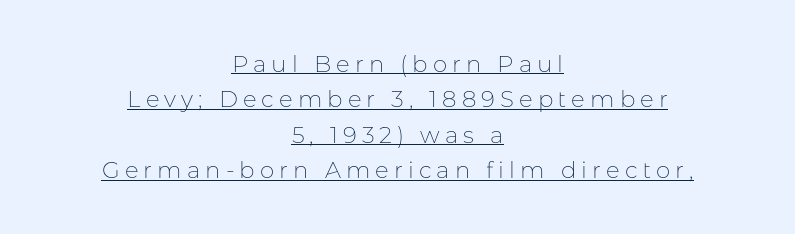
{"italic": "no", "bold": "no", "underline": "yes", "align": "center", "line_spacing": "normal", "line_spacing_ratio": 1.54, "letter_spacing": "wide", "letter_spacing_em": 0.22, "glyph_px": 23}
